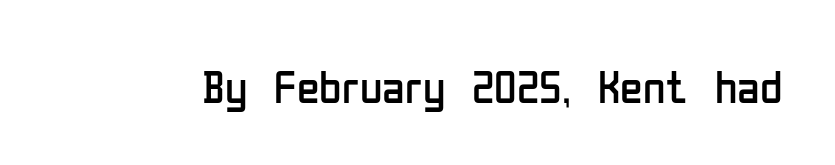
Q: Is the text bold? A: No.
Q: Is the text italic (slanted)? A: No, it is upright.
Q: Is the typeface a serif or a sans-serif typeface? A: Sans-serif.
Q: Is the text underlined? A: No.
Q: Is the spacing between letters normal or unusually wide? A: Normal.
Q: Width (condensed, normal, or wide)? A: Condensed.
Q: Stroke contrast? A: Low.
Q: x-height? A: Medium.
Q: Monospaced? A: No.
